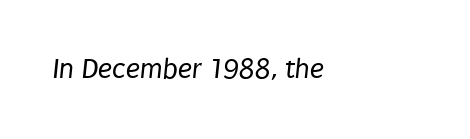
{"serif": "no", "bold": "no", "weight": "regular", "width": "condensed", "stroke_contrast": "low", "x_height": "large", "monospaced": "no", "underline": "no", "align": "left", "letter_spacing": "normal", "letter_spacing_em": 0.0, "glyph_px": 29}
